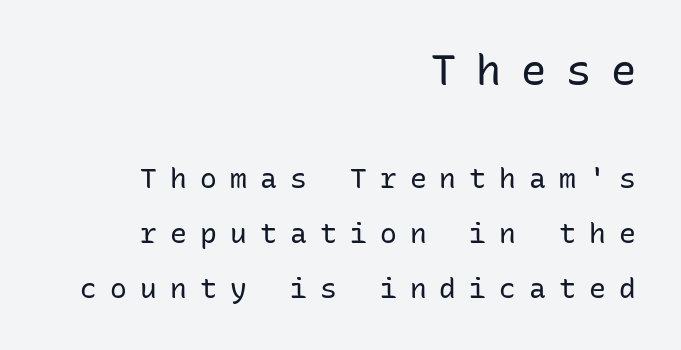
{"serif": "no", "italic": "no", "bold": "no", "weight": "regular", "width": "normal", "stroke_contrast": "low", "x_height": "medium", "monospaced": "yes", "underline": "no", "align": "right", "line_spacing": "loose", "line_spacing_ratio": 1.96, "letter_spacing": "wide", "letter_spacing_em": 0.47, "larger_block": "first", "size_ratio": 1.5, "glyph_px": 42}
